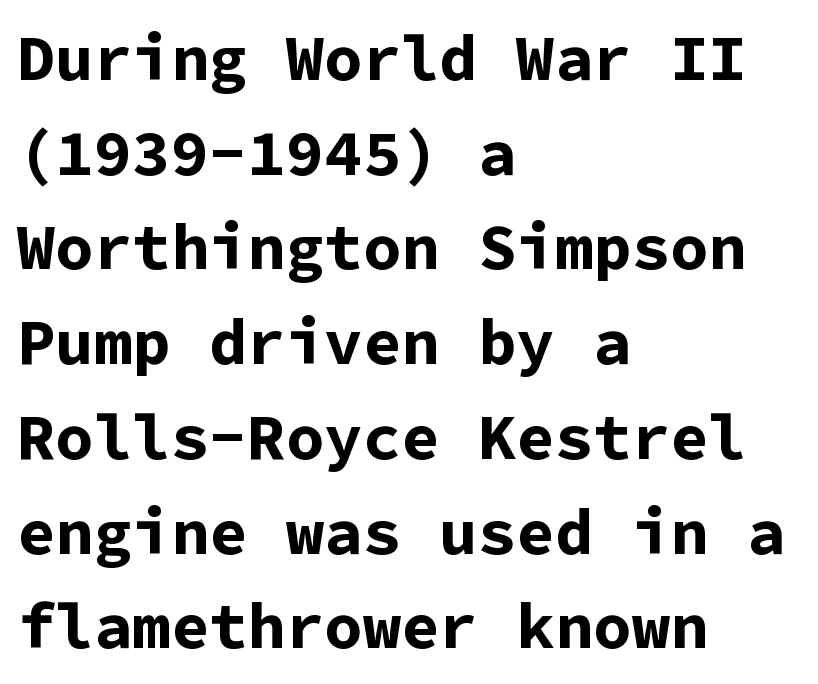
{"serif": "no", "italic": "no", "bold": "yes", "weight": "bold", "width": "normal", "stroke_contrast": "low", "x_height": "medium", "monospaced": "yes", "underline": "no", "align": "left", "line_spacing": "normal", "line_spacing_ratio": 1.48, "letter_spacing": "normal", "letter_spacing_em": 0.0, "glyph_px": 64}
